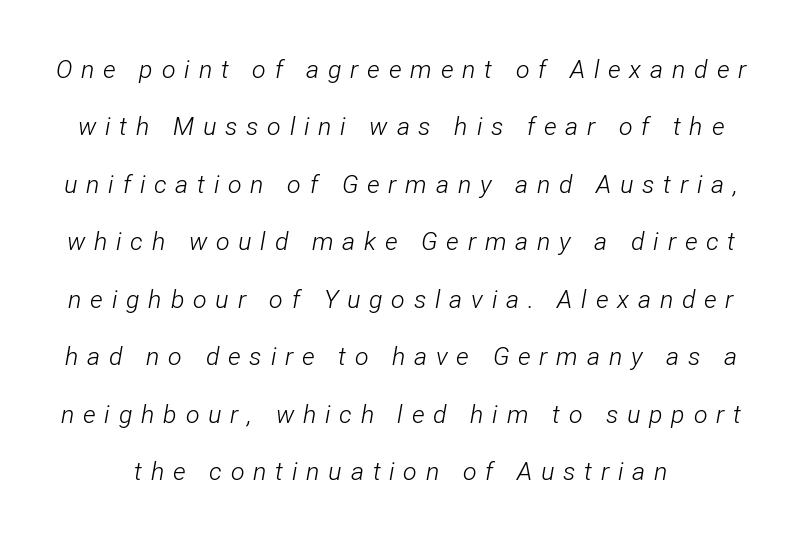
Q: Is the text bold? A: No.
Q: Is the text italic (slanted)? A: Yes, it leans right by about 12 degrees.
Q: Is the text underlined? A: No.
Q: Is the spacing between letters normal or unusually wide? A: Unusually wide.
Q: Is the spacing between lines tight, normal or loose? A: Loose.
